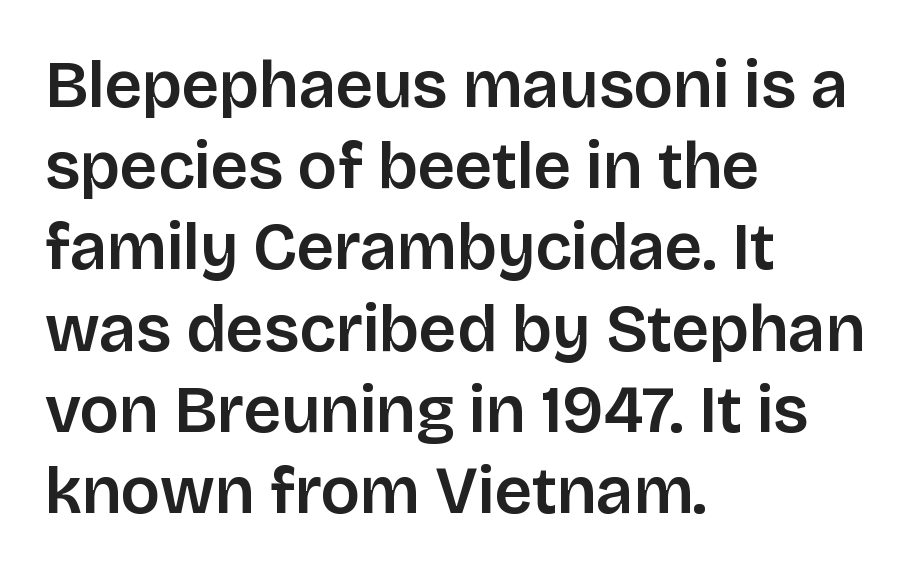
The image shows 66 px sans-serif type, upright; set left-aligned, line spacing 1.23x, normal letter spacing, not underlined; low stroke contrast and a large x-height.
